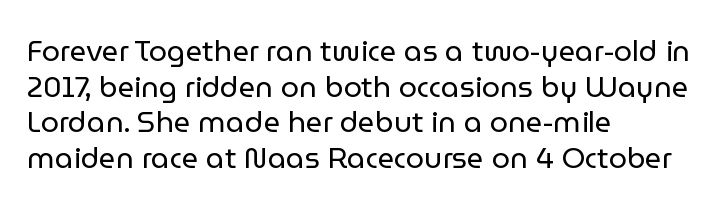
{"serif": "no", "italic": "no", "bold": "no", "weight": "regular", "width": "normal", "stroke_contrast": "low", "x_height": "medium", "monospaced": "no", "underline": "no", "align": "left", "line_spacing_ratio": 1.23, "letter_spacing": "normal", "letter_spacing_em": 0.0, "glyph_px": 29}
